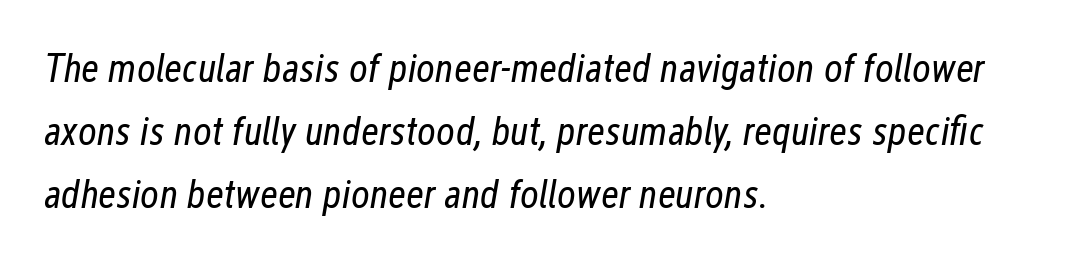
These lines are set flush left with a ragged right edge. Yep, that's italic — everything's leaning. Between one letter and the next there's only the usual sliver of space. Think standard paragraph weight, or any step lighter than that. Do the characters align in a grid? No, the font is proportional. Plain, unruled lines of type.
